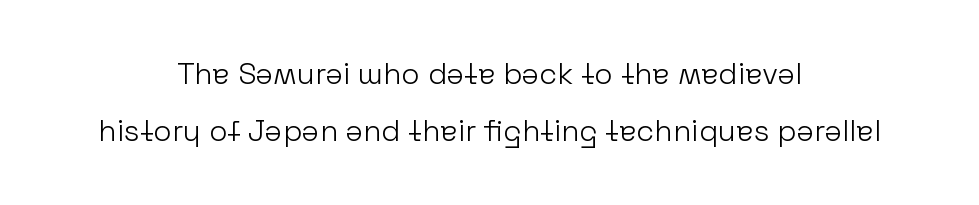
Serifs: no, the terminals of the letterforms are clean. Ascenders rise straight up at ninety degrees. Students, note that the glyphs here touch the page at normal intervals. Does the copy run flush right? No — it is centered line by line. Nothing heavy about these letters — not bold at all.
